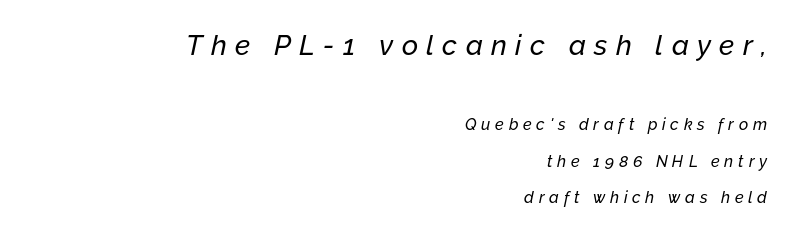
{"italic": "yes", "lean": "right", "slant_degrees": 12, "width": "normal", "stroke_contrast": "low", "x_height": "medium", "monospaced": "no", "underline": "no", "align": "right", "line_spacing": "loose", "line_spacing_ratio": 2.28, "letter_spacing": "wide", "letter_spacing_em": 0.3, "larger_block": "first", "size_ratio": 1.75, "glyph_px": 28}
